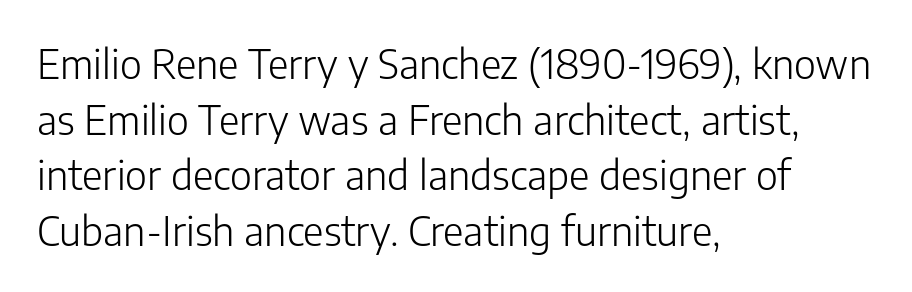
{"serif": "no", "italic": "no", "bold": "no", "weight": "light", "width": "normal", "stroke_contrast": "low", "x_height": "medium", "monospaced": "no", "underline": "no", "align": "left", "line_spacing": "normal", "line_spacing_ratio": 1.39, "letter_spacing": "normal", "letter_spacing_em": 0.0, "glyph_px": 40}
